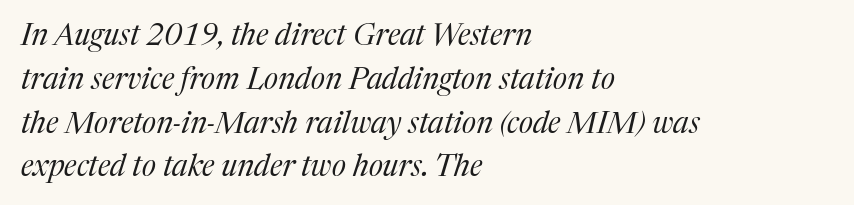
The tracking reads as untouched default to a designer's eye. The face looks like a standard text weight, possibly lighter. Is this a fixed-width face? No — the glyphs have proportional, varying widths. Honestly, the row spacing looks completely unremarkable. This is serif lettering, the kind often seen in printed books.
